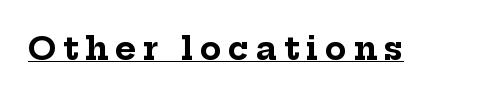
Q: Is the text bold? A: Yes.
Q: Is the text italic (slanted)? A: No, it is upright.
Q: Is the typeface a serif or a sans-serif typeface? A: Serif.
Q: Is the text underlined? A: Yes.
Q: Is the spacing between letters normal or unusually wide? A: Unusually wide.
Q: Width (condensed, normal, or wide)? A: Normal.
Q: Stroke contrast? A: Low.
Q: x-height? A: Medium.
Q: Monospaced? A: No.
